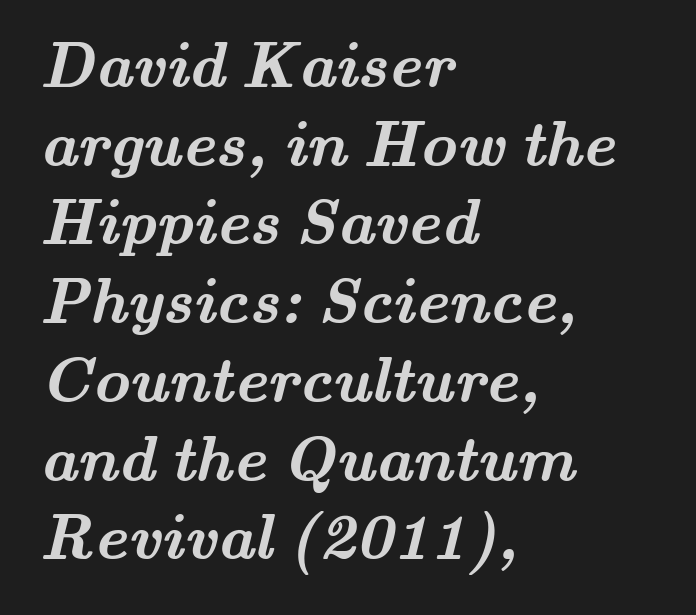
Q: Is the text bold? A: Yes.
Q: Is the typeface a serif or a sans-serif typeface? A: Serif.
Q: Is the text underlined? A: No.
Q: How is the paragraph aligned? A: Left-aligned.
Q: Is the spacing between letters normal or unusually wide? A: Normal.
Q: Is the spacing between lines tight, normal or loose? A: Normal.
Q: Width (condensed, normal, or wide)? A: Wide.
Q: Stroke contrast? A: Medium.
Q: x-height? A: Small.
Q: Monospaced? A: No.
